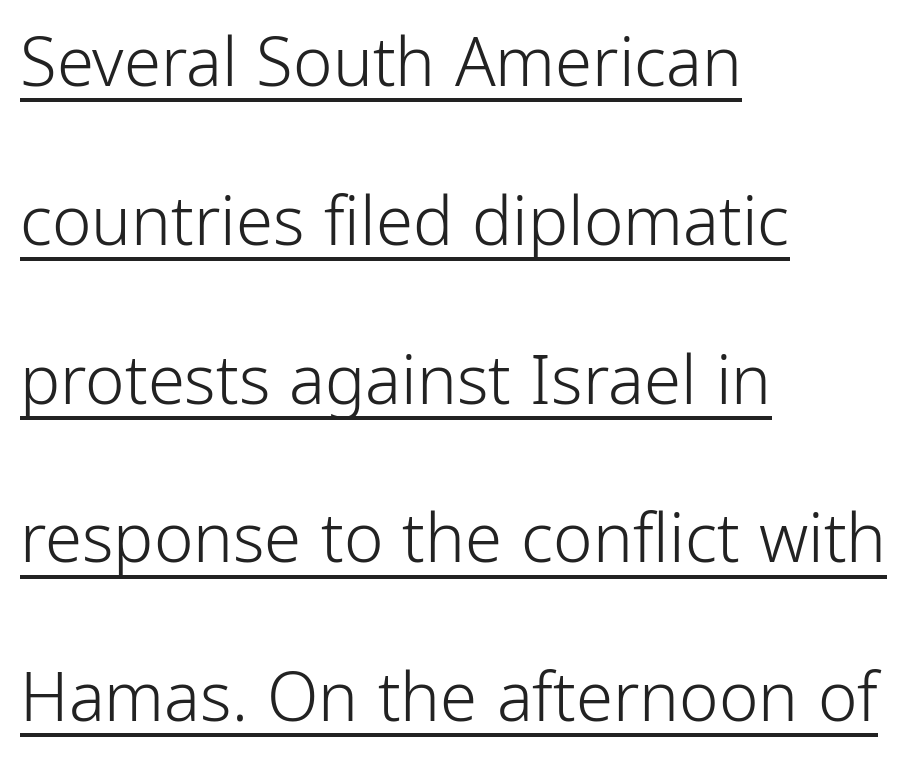
{"serif": "no", "italic": "no", "bold": "no", "weight": "light", "width": "condensed", "stroke_contrast": "low", "x_height": "medium", "monospaced": "no", "underline": "yes", "align": "left", "line_spacing": "loose", "line_spacing_ratio": 2.37, "letter_spacing": "normal", "letter_spacing_em": 0.0, "glyph_px": 67}
